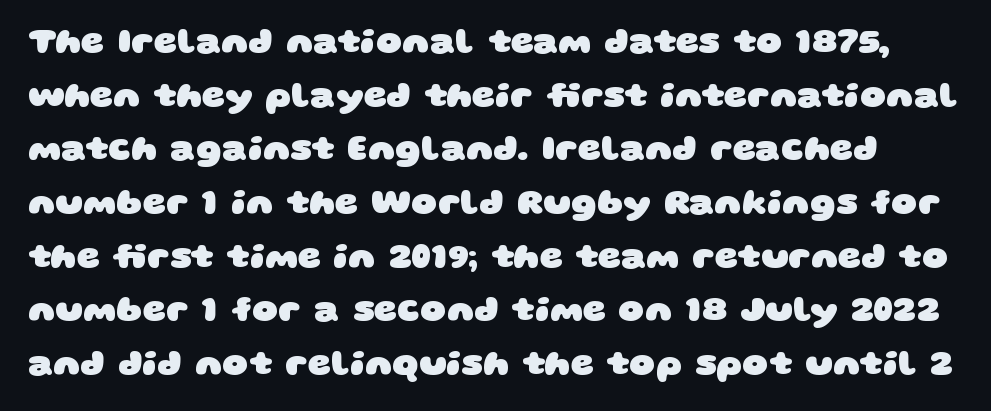
Q: Is the text bold? A: Yes.
Q: Is the typeface a serif or a sans-serif typeface? A: Sans-serif.
Q: Is the text underlined? A: No.
Q: Is the spacing between letters normal or unusually wide? A: Normal.
Q: Is the spacing between lines tight, normal or loose? A: Normal.
Q: Width (condensed, normal, or wide)? A: Wide.
Q: Stroke contrast? A: Low.
Q: x-height? A: Large.
Q: Monospaced? A: No.
